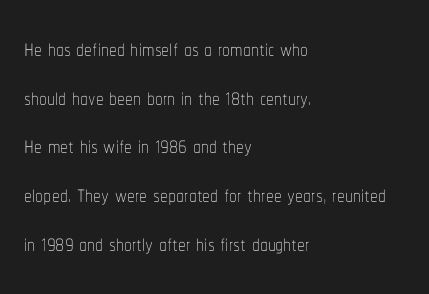
The image shows 31 px thin, condensed type, upright; set left-aligned, normal line spacing (1.57x), normal letter spacing, not underlined; low stroke contrast and a medium x-height.
